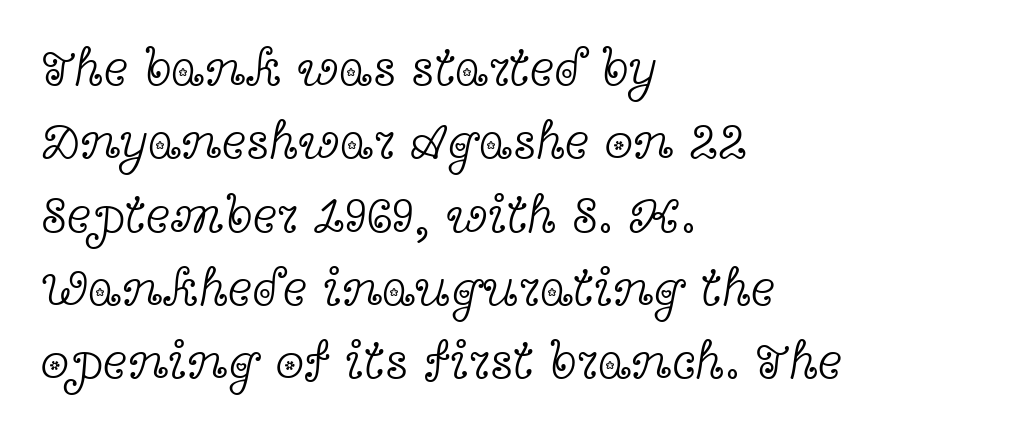
{"serif": "yes", "italic": "no", "bold": "no", "weight": "light", "width": "wide", "x_height": "medium", "monospaced": "no", "underline": "no", "align": "left", "line_spacing": "normal", "line_spacing_ratio": 1.41, "letter_spacing": "normal", "letter_spacing_em": 0.0, "glyph_px": 52}
